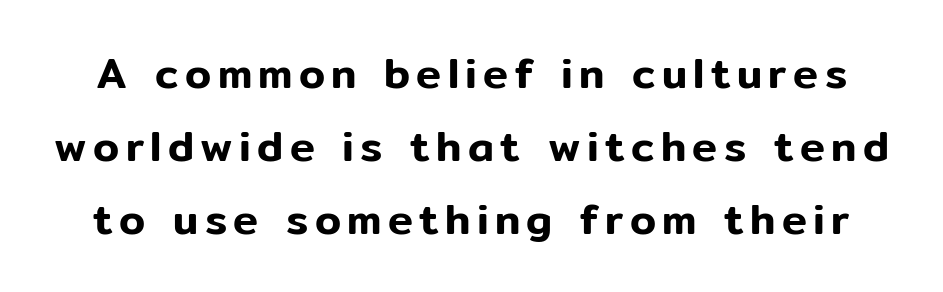
Q: Is the text italic (slanted)? A: No, it is upright.
Q: Is the typeface a serif or a sans-serif typeface? A: Sans-serif.
Q: Is the text underlined? A: No.
Q: Width (condensed, normal, or wide)? A: Normal.
Q: Stroke contrast? A: Low.
Q: x-height? A: Medium.
Q: Monospaced? A: No.
